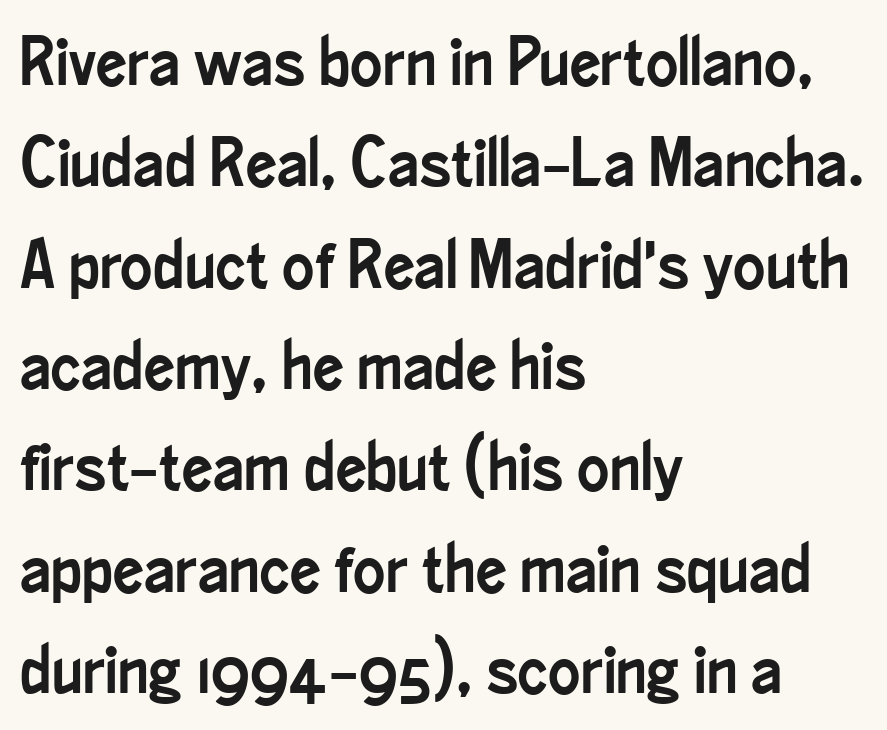
Q: Is the text italic (slanted)? A: No, it is upright.
Q: Is the typeface a serif or a sans-serif typeface? A: Sans-serif.
Q: Is the text underlined? A: No.
Q: How is the paragraph aligned? A: Left-aligned.
Q: Is the spacing between letters normal or unusually wide? A: Normal.
Q: Is the spacing between lines tight, normal or loose? A: Normal.
Q: Width (condensed, normal, or wide)? A: Condensed.
Q: Stroke contrast? A: Low.
Q: x-height? A: Small.
Q: Monospaced? A: No.
